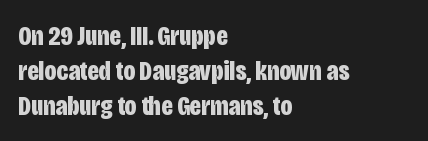
{"serif": "no", "italic": "no", "bold": "yes", "weight": "bold", "width": "condensed", "stroke_contrast": "low", "x_height": "large", "monospaced": "no", "underline": "no", "align": "left", "line_spacing": "normal", "line_spacing_ratio": 1.25, "letter_spacing": "normal", "letter_spacing_em": 0.0, "glyph_px": 28}
